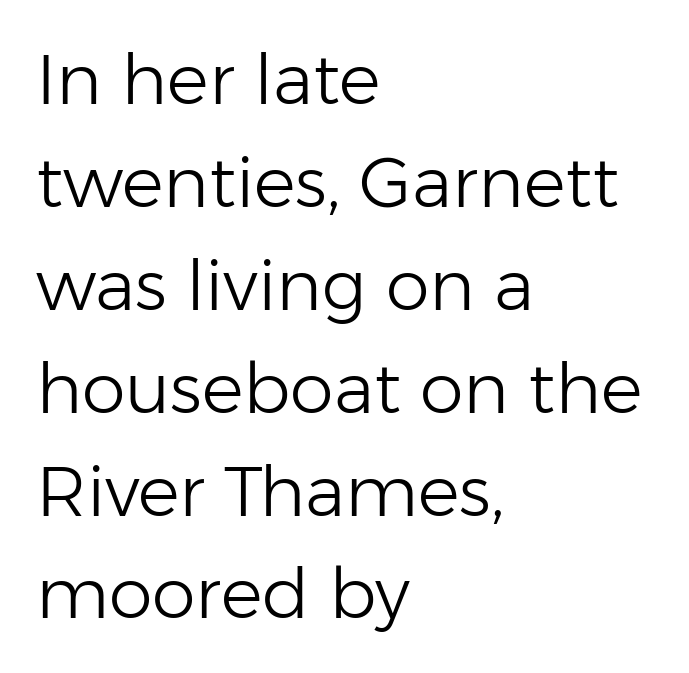
The image shows 70 px light sans-serif type, upright; set left-aligned, normal line spacing (1.47x), normal letter spacing, not underlined; low stroke contrast and a medium x-height.
